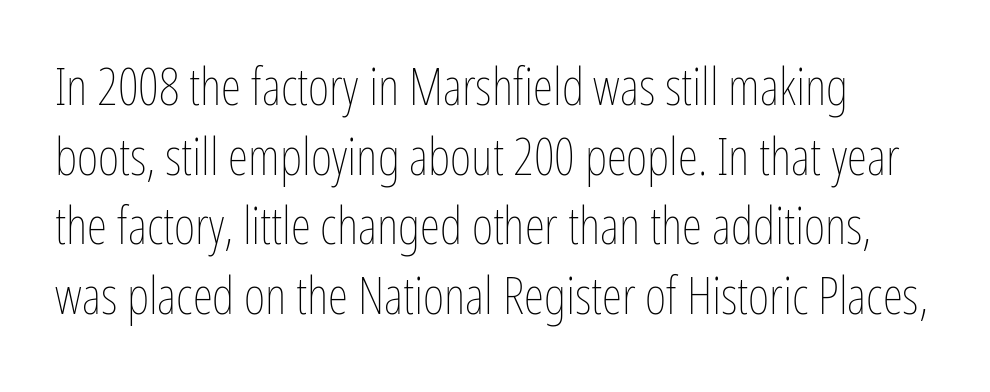
Q: Is the text bold? A: No.
Q: Is the text italic (slanted)? A: No, it is upright.
Q: Is the text underlined? A: No.
Q: Is the spacing between letters normal or unusually wide? A: Normal.
Q: Is the spacing between lines tight, normal or loose? A: Normal.
Q: Width (condensed, normal, or wide)? A: Condensed.
Q: Stroke contrast? A: Low.
Q: x-height? A: Medium.
Q: Monospaced? A: No.
